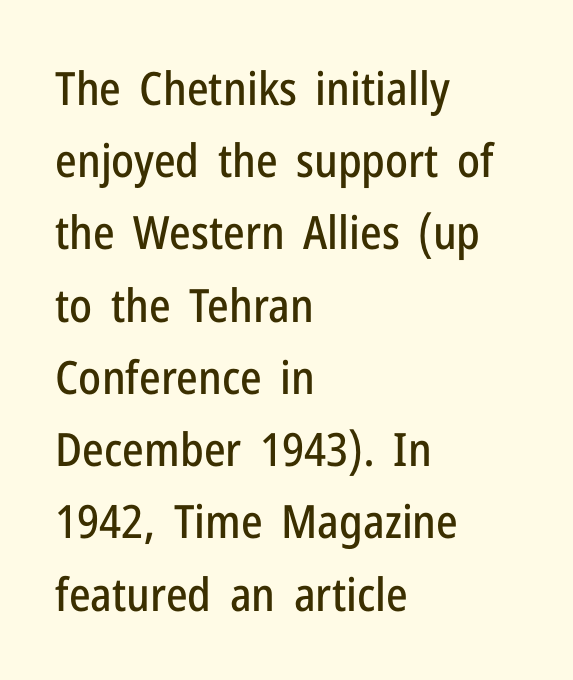
The image shows 46 px condensed sans-serif type, upright; set left-aligned, normal line spacing (1.57x), normal letter spacing, not underlined; low stroke contrast and a medium x-height.
